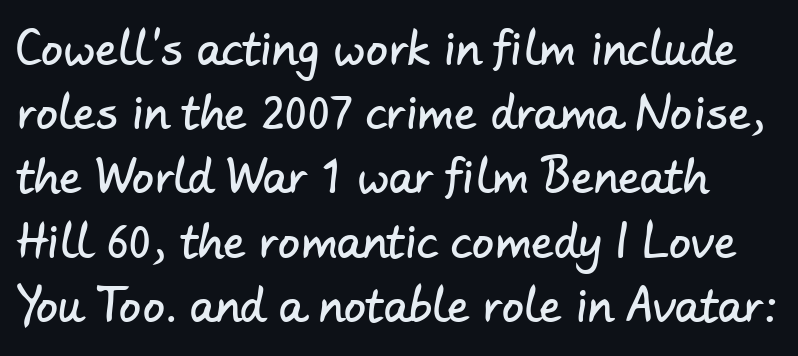
The image shows 44 px sans-serif type; set normal line spacing (1.46x), normal letter spacing, not underlined; low stroke contrast and a small x-height.
